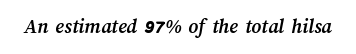
Q: Is the text bold? A: Yes.
Q: Is the text underlined? A: No.
Q: Is the spacing between letters normal or unusually wide? A: Normal.
